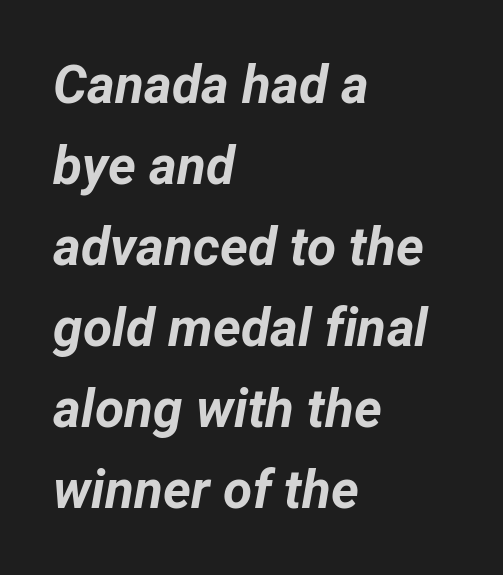
The image shows 53 px bold type, italic (leaning right); set left-aligned, normal line spacing (1.53x), normal letter spacing, not underlined; low stroke contrast and a medium x-height.
